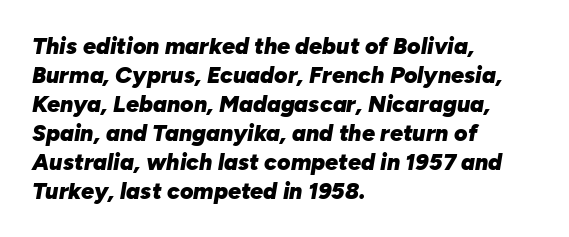
{"italic": "yes", "lean": "right", "slant_degrees": 10, "bold": "yes", "underline": "no", "align": "left", "line_spacing": "normal", "line_spacing_ratio": 1.26, "letter_spacing": "normal", "letter_spacing_em": 0.0, "glyph_px": 23}
